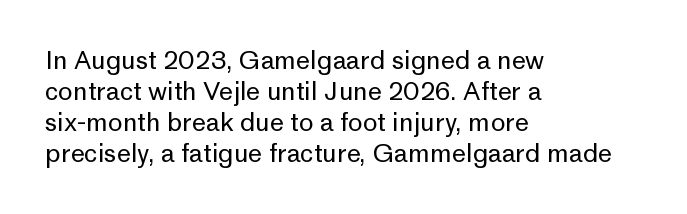
{"italic": "no", "bold": "no", "underline": "no", "align": "left", "line_spacing_ratio": 1.24, "letter_spacing": "normal", "letter_spacing_em": 0.0, "glyph_px": 25}
